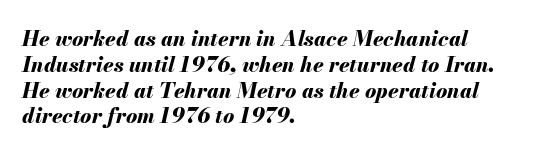
Q: Is the text bold? A: Yes.
Q: Is the text italic (slanted)? A: Yes, it leans right by about 13 degrees.
Q: Is the text underlined? A: No.
Q: How is the paragraph aligned? A: Left-aligned.
Q: Is the spacing between letters normal or unusually wide? A: Normal.
